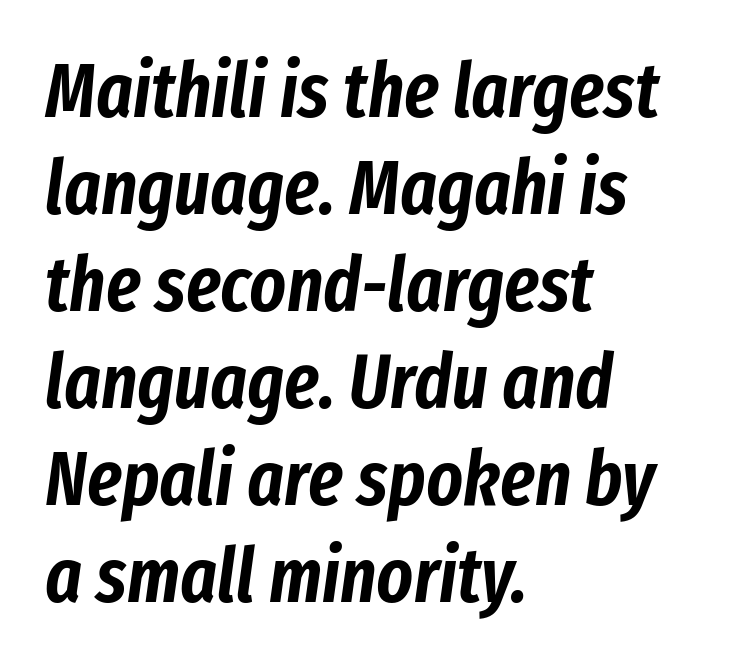
{"italic": "yes", "lean": "right", "slant_degrees": 8, "width": "condensed", "stroke_contrast": "low", "x_height": "medium", "monospaced": "no", "underline": "no", "align": "left", "line_spacing": "normal", "line_spacing_ratio": 1.26, "letter_spacing": "normal", "letter_spacing_em": 0.0, "glyph_px": 77}
